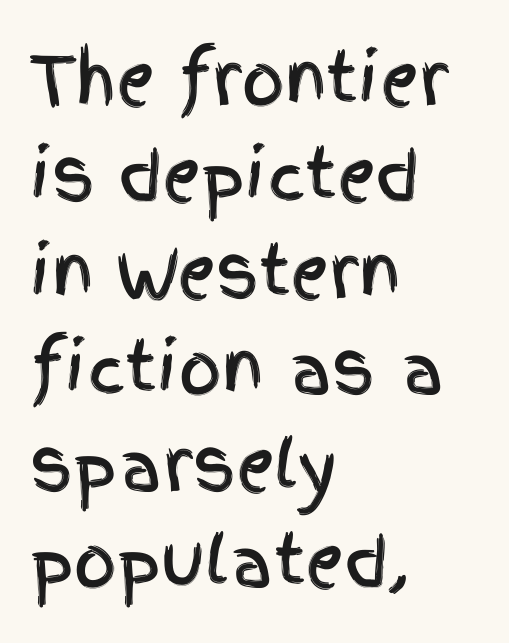
Q: Is the text italic (slanted)? A: No, it is upright.
Q: Is the typeface a serif or a sans-serif typeface? A: Sans-serif.
Q: Is the text underlined? A: No.
Q: How is the paragraph aligned? A: Left-aligned.
Q: Is the spacing between letters normal or unusually wide? A: Normal.
Q: Is the spacing between lines tight, normal or loose? A: Normal.
Q: Width (condensed, normal, or wide)? A: Condensed.
Q: x-height? A: Large.
Q: Monospaced? A: No.
